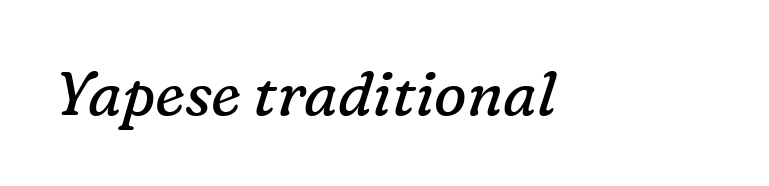
{"serif": "yes", "italic": "yes", "lean": "right", "slant_degrees": 16, "bold": "no", "weight": "regular", "width": "normal", "stroke_contrast": "low", "x_height": "medium", "monospaced": "no", "underline": "no", "letter_spacing": "normal", "letter_spacing_em": 0.0, "glyph_px": 61}
